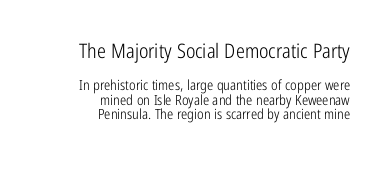
Q: Is the text bold? A: No.
Q: Is the text italic (slanted)? A: No, it is upright.
Q: Is the text underlined? A: No.
Q: How is the paragraph aligned? A: Right-aligned.
Q: Is the spacing between letters normal or unusually wide? A: Normal.
Q: Is the spacing between lines tight, normal or loose? A: Tight.
Q: Which block of text is set in a larger size, the first (top) or the second (bottom)? A: The first (top) one.
